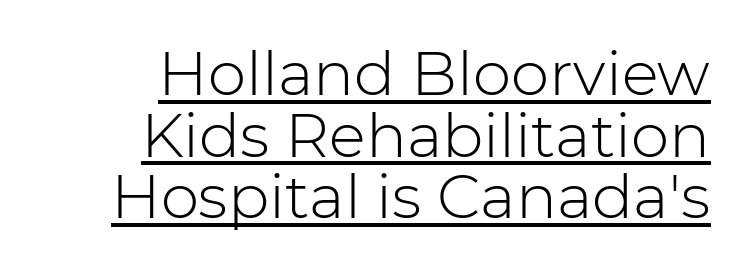
{"serif": "no", "italic": "no", "bold": "no", "weight": "light", "width": "normal", "stroke_contrast": "low", "x_height": "medium", "monospaced": "no", "underline": "yes", "align": "right", "line_spacing": "tight", "line_spacing_ratio": 1.01, "letter_spacing": "normal", "letter_spacing_em": 0.0, "glyph_px": 61}
